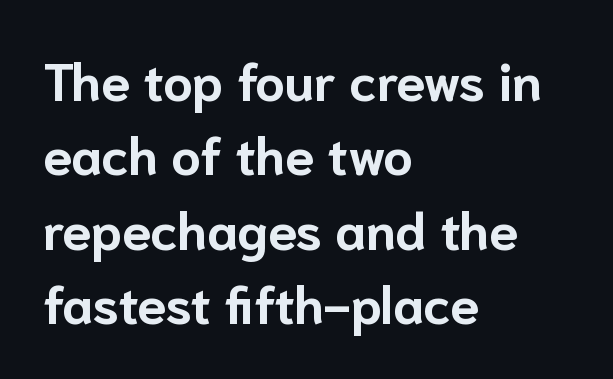
In terms of posture, this sample is upright. Regarding leading, the lines here are spaced in the standard way. These lines keep a tight, regular rhythm from letter to letter. I'd describe the lettering as bold — thick and assertive. Compared with a centered layout, this one pins lines to the left instead.
